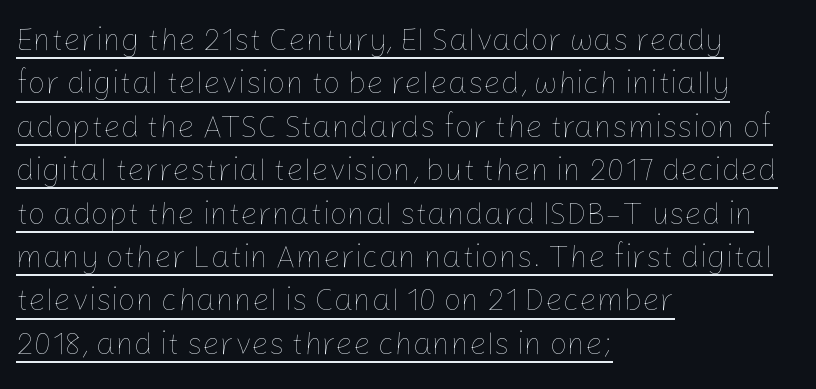
{"italic": "no", "bold": "no", "weight": "thin", "width": "normal", "stroke_contrast": "low", "x_height": "medium", "monospaced": "no", "underline": "yes", "align": "left", "line_spacing": "normal", "line_spacing_ratio": 1.4, "letter_spacing": "normal", "letter_spacing_em": 0.0, "glyph_px": 31}
